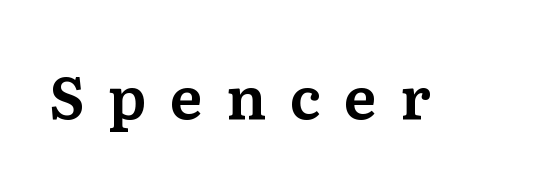
The image shows 59 px serif type, upright; set unusually wide letter spacing (+0.4 em), not underlined; medium stroke contrast and a medium x-height.
